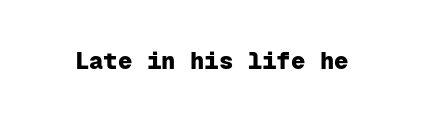
The image shows 24 px bold type, upright; set normal letter spacing, not underlined.
